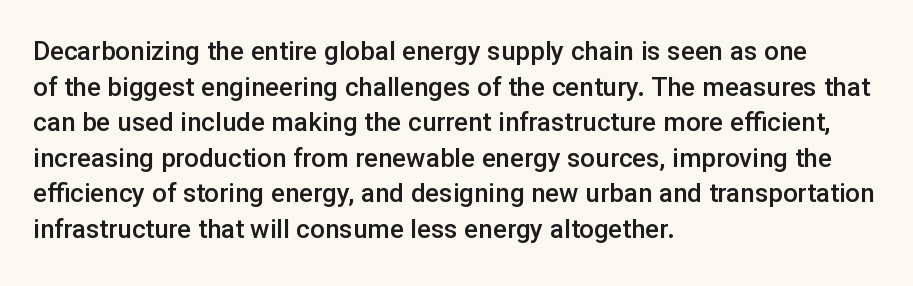
Q: Is the text bold? A: Semi-bold.
Q: Is the text italic (slanted)? A: No, it is upright.
Q: Is the text underlined? A: No.
Q: How is the paragraph aligned? A: Left-aligned.
Q: Is the spacing between letters normal or unusually wide? A: Normal.
Q: Is the spacing between lines tight, normal or loose? A: Normal.
